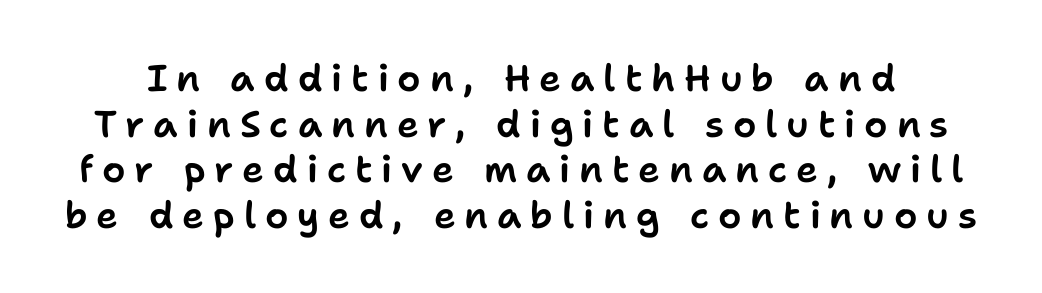
{"serif": "no", "italic": "no", "width": "normal", "stroke_contrast": "low", "x_height": "medium", "monospaced": "no", "underline": "no", "line_spacing_ratio": 1.23, "letter_spacing": "wide", "letter_spacing_em": 0.24, "glyph_px": 37}
